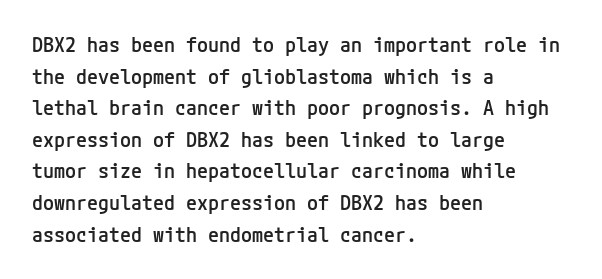
{"italic": "no", "bold": "semi", "underline": "no", "align": "left", "line_spacing": "normal", "line_spacing_ratio": 1.58, "letter_spacing": "normal", "letter_spacing_em": 0.0, "glyph_px": 20}
